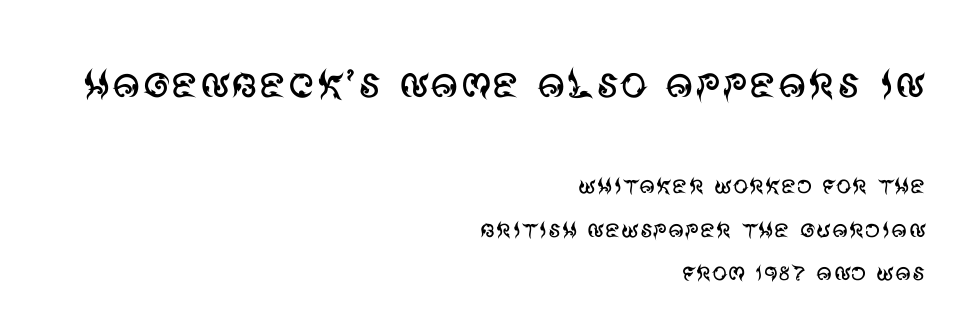
The image shows 55 px regular-weight sans-serif type, upright; set right-aligned, normal line spacing (1.39x), normal letter spacing, not underlined; the first (top) block is 1.77x larger; medium stroke contrast and a large x-height.
